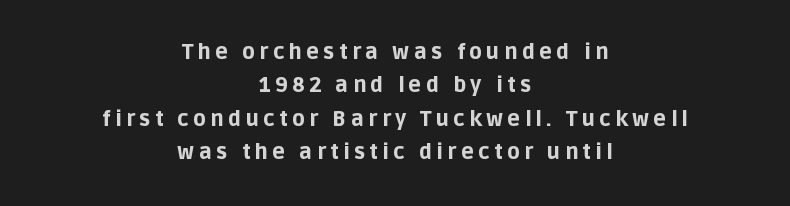
Q: Is the text bold? A: Yes.
Q: Is the text italic (slanted)? A: No, it is upright.
Q: Is the text underlined? A: No.
Q: How is the paragraph aligned? A: Centered.
Q: Is the spacing between letters normal or unusually wide? A: Unusually wide.
Q: Is the spacing between lines tight, normal or loose? A: Normal.
